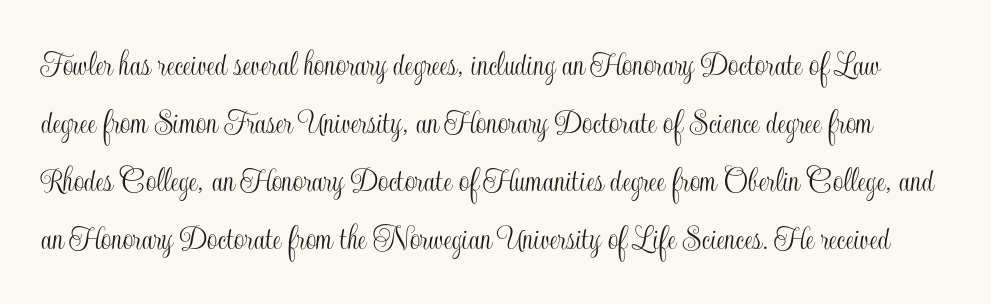
In terms of letterspacing, this is plain default setting. Each new line begins a customary step beneath the previous one. Quick note: underline off. Is this a fixed-width face? No — the glyphs have proportional, varying widths.
